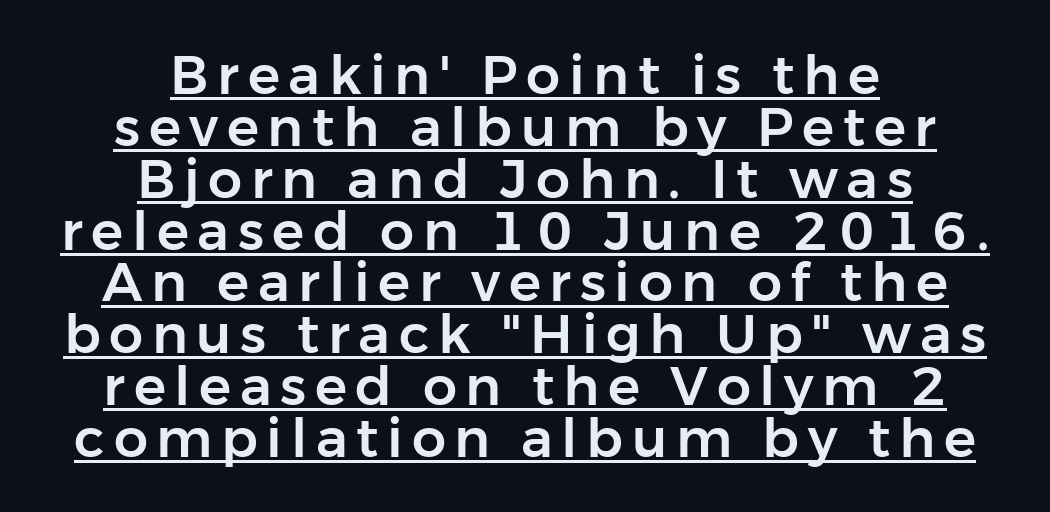
The image shows 54 px sans-serif type, upright; set centered, tight line spacing (0.96x), underlined; low stroke contrast and a medium x-height.
